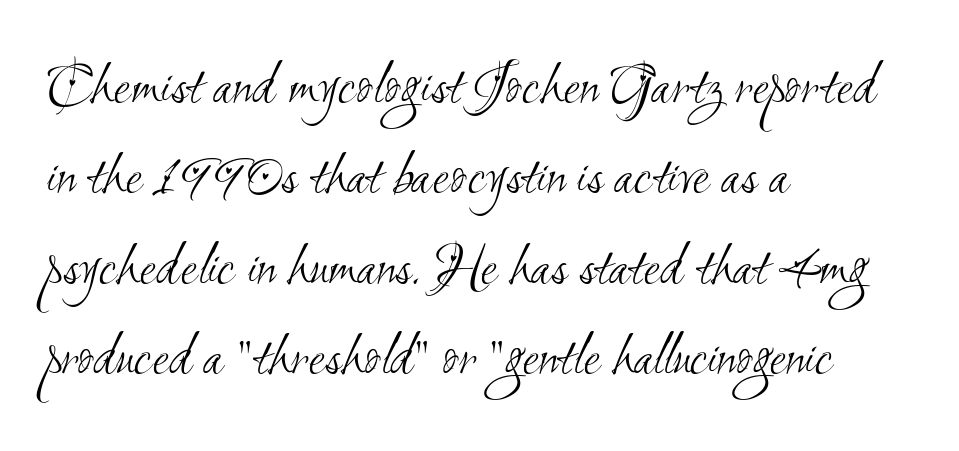
Students, observe: this is what conventionally led text looks like. Plain, unruled lines of type. The passage shown is typed in a proportional face where columns would drift. Leftover space on each line is placed entirely after the last word.
